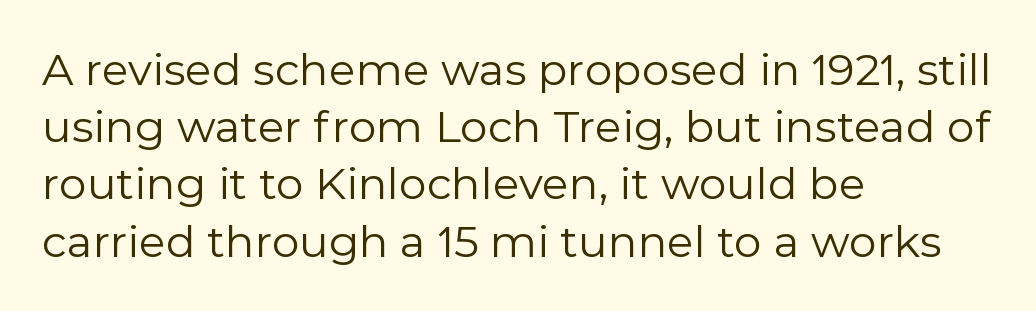
The image shows 44 px regular-weight sans-serif type, upright; set left-aligned, normal line spacing (1.3x), normal letter spacing, not underlined; a medium x-height.
